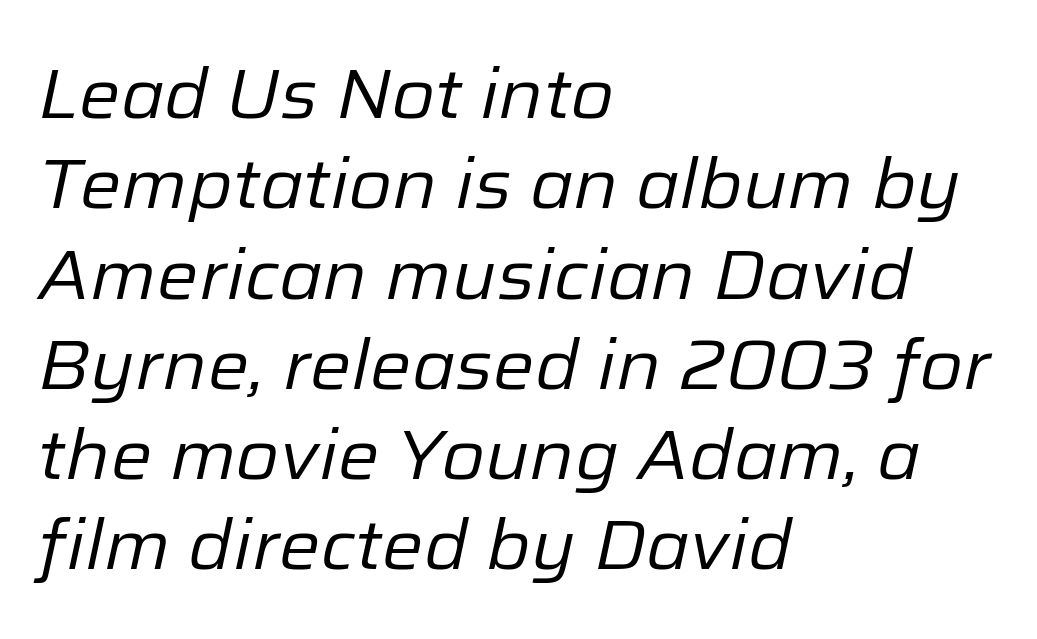
The image shows 70 px regular-weight type, italic (leaning right); set left-aligned, normal line spacing (1.29x), normal letter spacing, not underlined; low stroke contrast and a medium x-height.
